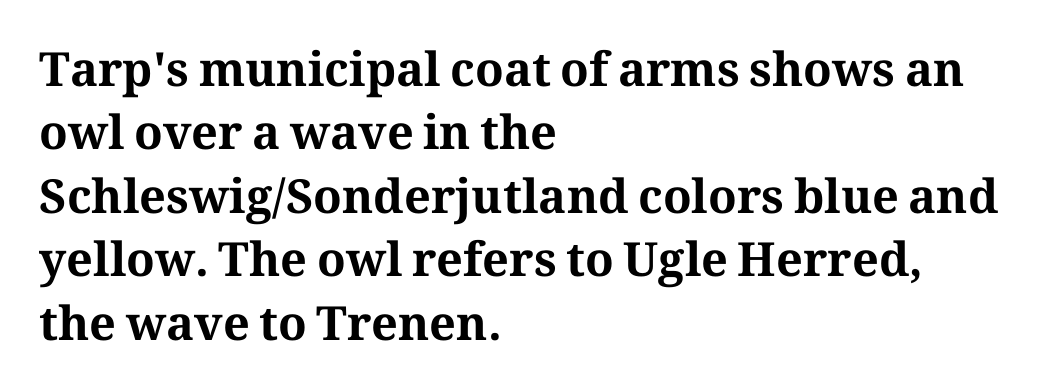
The image shows 47 px bold serif type, upright; set left-aligned, normal line spacing (1.35x), normal letter spacing, not underlined; medium stroke contrast and a medium x-height.
